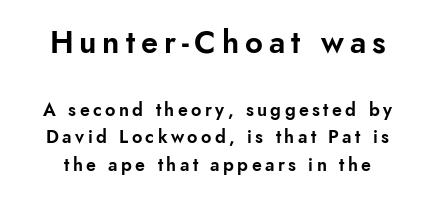
Note the varied advance widths — an 'i' is clearly narrower than an 'm'. Any mark beneath the type? The region is blank. You can tell it's not italic because the verticals are truly vertical. Large over small — that's the arrangement of the two blocks here. Each letter's strokes conclude bluntly, with no projecting serifs. The passage shown stacks its lines at a standard gap.
